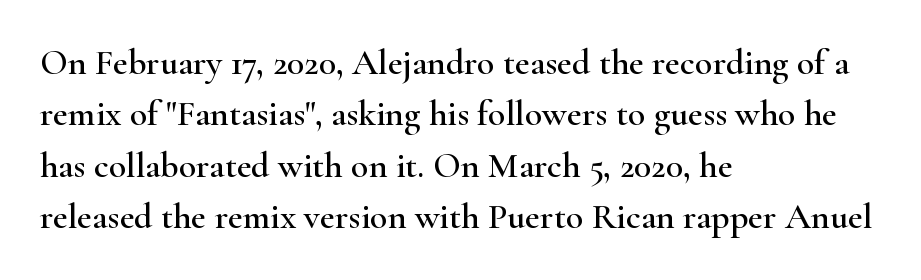
Q: Is the text italic (slanted)? A: No, it is upright.
Q: Is the typeface a serif or a sans-serif typeface? A: Serif.
Q: Is the text underlined? A: No.
Q: How is the paragraph aligned? A: Left-aligned.
Q: Is the spacing between letters normal or unusually wide? A: Normal.
Q: Is the spacing between lines tight, normal or loose? A: Normal.
Q: Width (condensed, normal, or wide)? A: Wide.
Q: Stroke contrast? A: High.
Q: x-height? A: Small.
Q: Monospaced? A: No.
